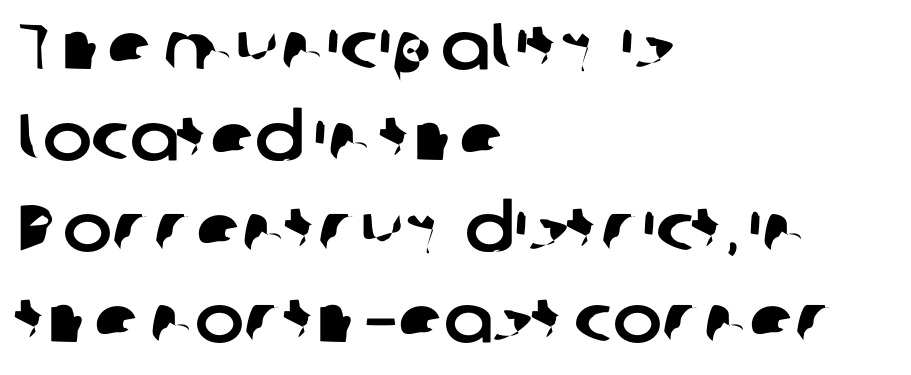
The image shows 66 px sans-serif type; set left-aligned, normal line spacing (1.38x), normal letter spacing, not underlined; low stroke contrast and a medium x-height.
